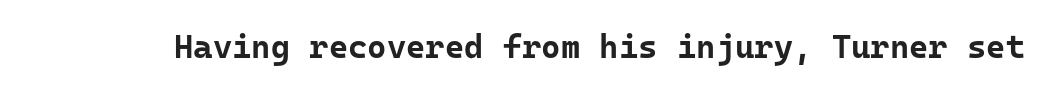
The image shows 33 px bold sans-serif type, upright; set normal letter spacing, not underlined; low stroke contrast and a medium x-height.
